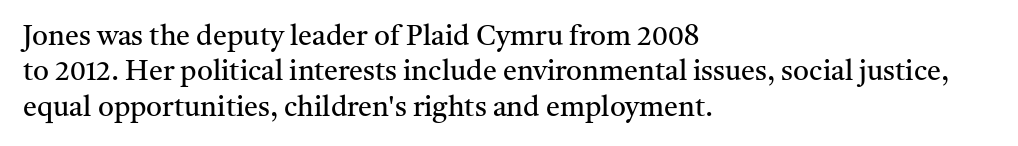
The image shows 28 px regular-weight serif type, upright; set left-aligned, normal line spacing (1.26x), normal letter spacing, not underlined; medium stroke contrast and a medium x-height.
